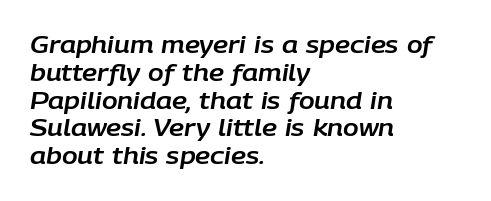
Q: Is the text italic (slanted)? A: Yes, it leans right by about 9 degrees.
Q: Is the text underlined? A: No.
Q: How is the paragraph aligned? A: Left-aligned.
Q: Is the spacing between letters normal or unusually wide? A: Normal.
